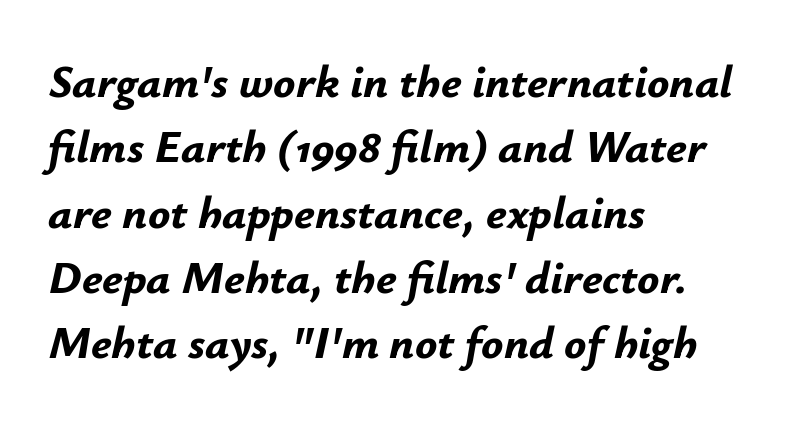
Q: Is the text bold? A: Yes.
Q: Is the text italic (slanted)? A: Yes, it leans right by about 12 degrees.
Q: Is the text underlined? A: No.
Q: How is the paragraph aligned? A: Left-aligned.
Q: Is the spacing between letters normal or unusually wide? A: Normal.
Q: Is the spacing between lines tight, normal or loose? A: Normal.
Q: Width (condensed, normal, or wide)? A: Normal.
Q: Stroke contrast? A: Low.
Q: x-height? A: Small.
Q: Monospaced? A: No.
